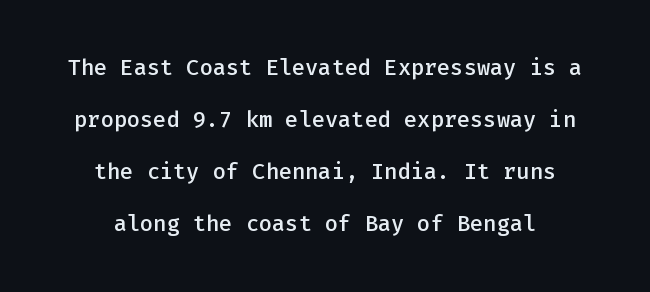
Moderately thickened strokes mark this as semibold type. These lines were composed using upright roman letters. This block would shrink considerably if given ordinary leading; it's expanded now. Letter spacing: default.
